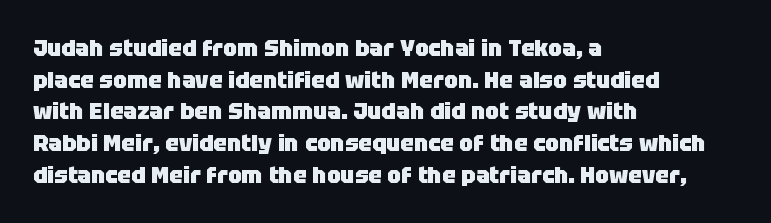
{"italic": "no", "bold": "yes", "underline": "no", "align": "left", "line_spacing": "normal", "line_spacing_ratio": 1.38, "letter_spacing": "normal", "letter_spacing_em": 0.0, "glyph_px": 23}
